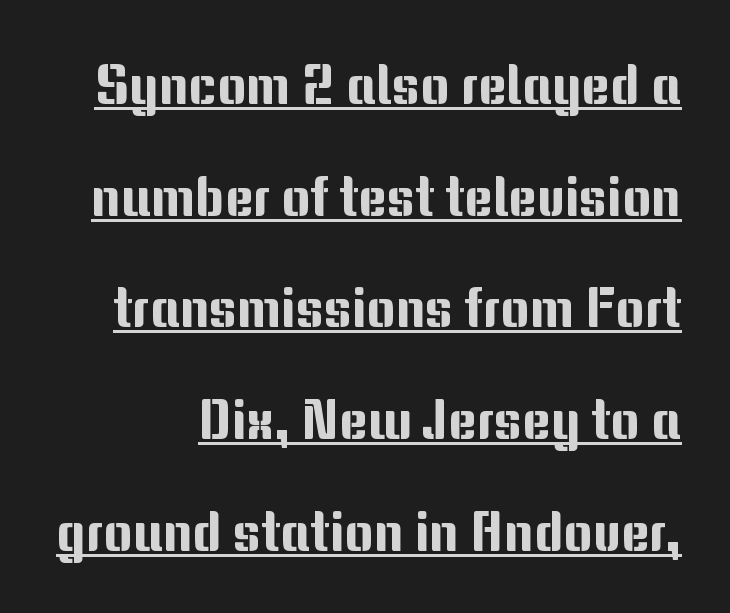
{"serif": "no", "italic": "no", "width": "normal", "stroke_contrast": "medium", "x_height": "medium", "monospaced": "no", "underline": "yes", "line_spacing": "loose", "line_spacing_ratio": 2.03, "letter_spacing": "normal", "letter_spacing_em": 0.0, "glyph_px": 55}
